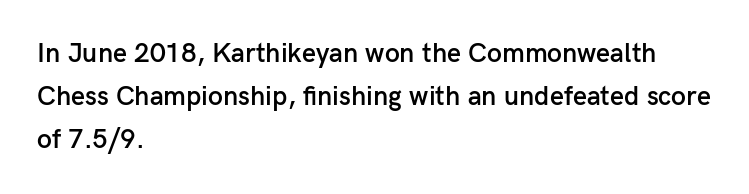
The image shows 27 px text type, upright; set left-aligned, normal line spacing (1.59x), normal letter spacing, not underlined.
